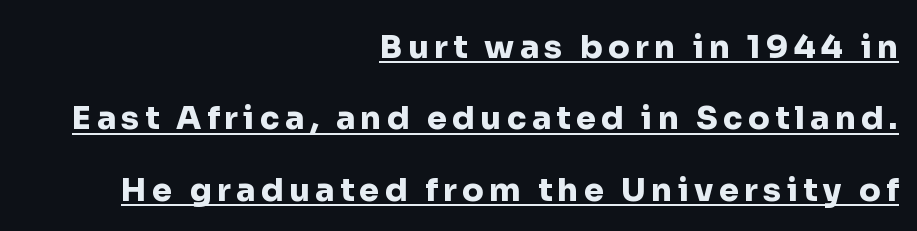
Q: Is the text bold? A: Yes.
Q: Is the text italic (slanted)? A: No, it is upright.
Q: Is the typeface a serif or a sans-serif typeface? A: Sans-serif.
Q: Is the text underlined? A: Yes.
Q: How is the paragraph aligned? A: Right-aligned.
Q: Is the spacing between lines tight, normal or loose? A: Loose.
Q: Width (condensed, normal, or wide)? A: Normal.
Q: Stroke contrast? A: Low.
Q: x-height? A: Medium.
Q: Monospaced? A: No.
